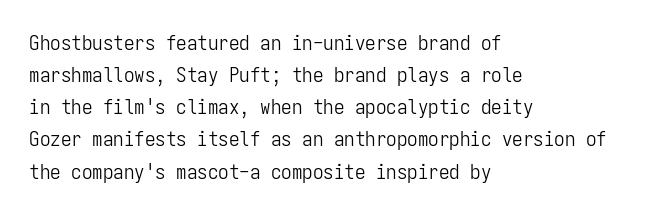
Q: Is the text bold? A: No.
Q: Is the text italic (slanted)? A: No, it is upright.
Q: Is the text underlined? A: No.
Q: How is the paragraph aligned? A: Left-aligned.
Q: Is the spacing between letters normal or unusually wide? A: Normal.
Q: Is the spacing between lines tight, normal or loose? A: Normal.
